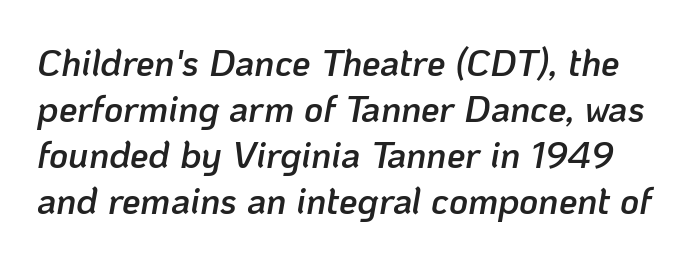
Q: Is the text bold? A: Semi-bold.
Q: Is the text italic (slanted)? A: Yes, it leans right by about 10 degrees.
Q: Is the text underlined? A: No.
Q: Is the spacing between letters normal or unusually wide? A: Normal.
Q: Width (condensed, normal, or wide)? A: Normal.
Q: Stroke contrast? A: Low.
Q: x-height? A: Medium.
Q: Monospaced? A: No.
